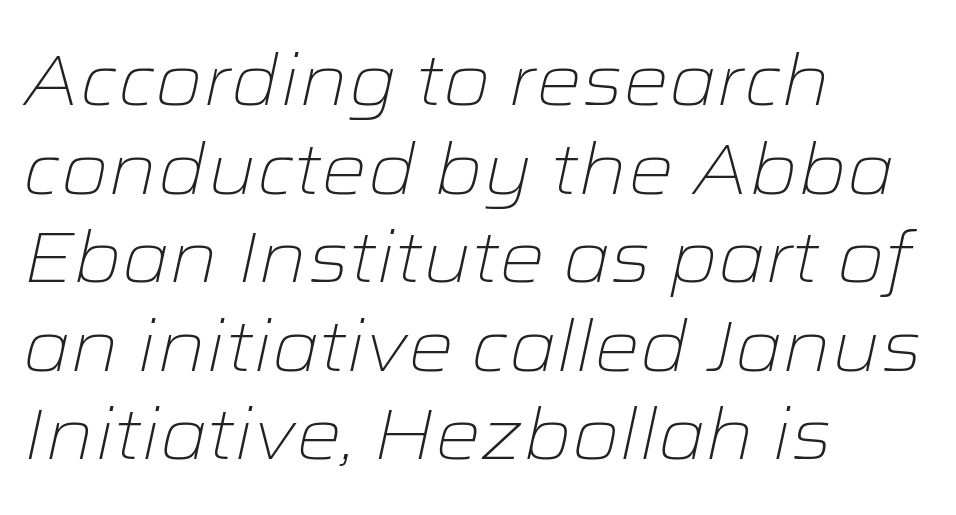
The image shows 72 px light, wide type, italic (leaning right); set left-aligned, line spacing 1.23x, normal letter spacing, not underlined; low stroke contrast and a medium x-height.
